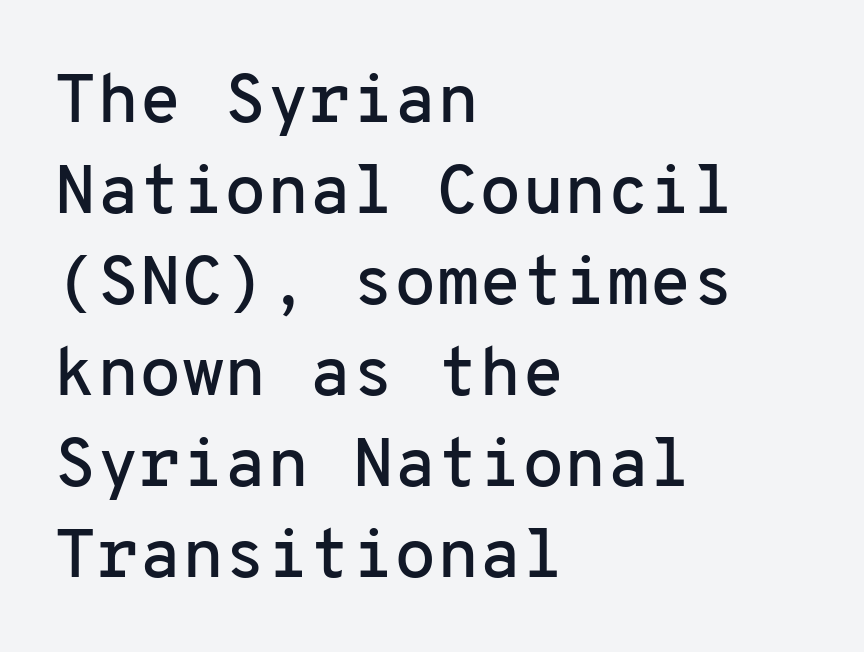
{"serif": "no", "italic": "no", "width": "normal", "stroke_contrast": "low", "x_height": "medium", "monospaced": "yes", "underline": "no", "align": "left", "line_spacing": "normal", "line_spacing_ratio": 1.32, "letter_spacing": "normal", "letter_spacing_em": 0.0, "glyph_px": 69}
